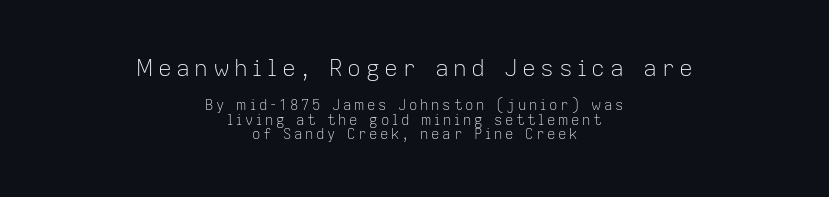
{"italic": "no", "bold": "no", "underline": "no", "align": "center", "line_spacing": "tight", "line_spacing_ratio": 1.06, "larger_block": "first", "size_ratio": 1.64, "glyph_px": 23}
